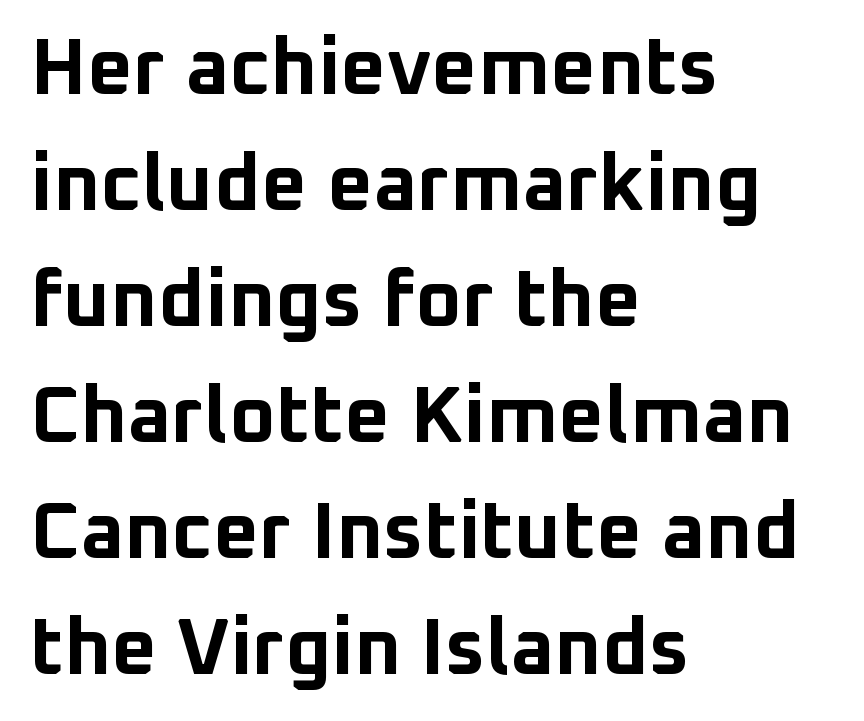
The image shows 80 px bold sans-serif type, upright; set left-aligned, normal line spacing (1.45x), normal letter spacing, not underlined; low stroke contrast and a medium x-height.
